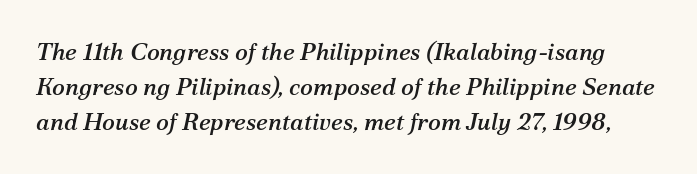
The image shows 24 px text type, italic (leaning right); set normal line spacing (1.45x), normal letter spacing, not underlined.
